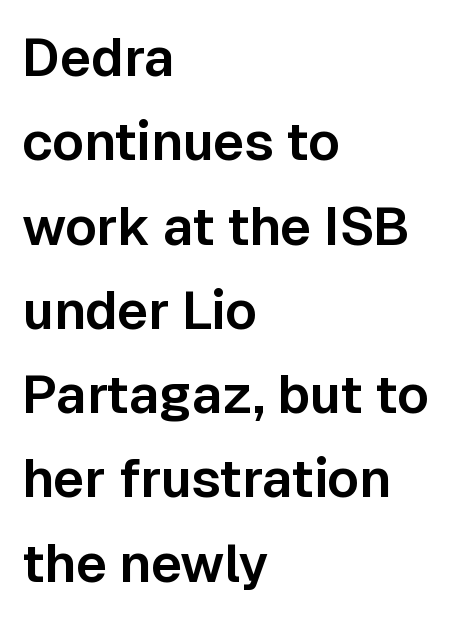
Words appear dense and cohesive because spacing is normal. Interline gaps are of average width in this sample. Only glyphs here, with clear space below each row. Ordinary non-slanted type is in use. This sample is left-justified, so line endings fall wherever the words run out.
